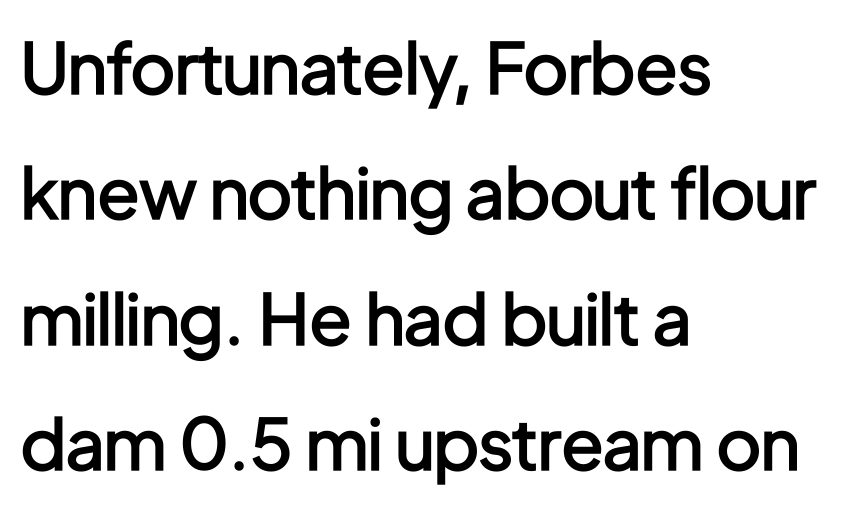
The image shows 70 px semibold, condensed sans-serif type, upright; set left-aligned, line spacing 1.79x, normal letter spacing, not underlined; low stroke contrast and a medium x-height.
